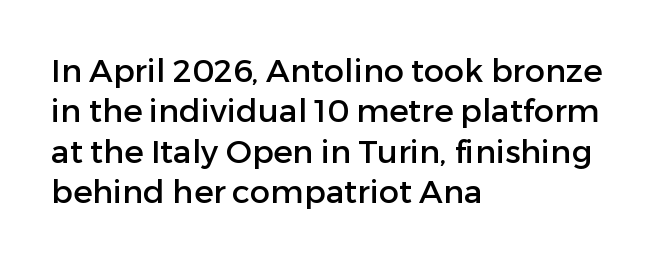
{"serif": "no", "italic": "no", "width": "normal", "stroke_contrast": "low", "x_height": "medium", "monospaced": "no", "underline": "no", "align": "left", "line_spacing": "normal", "line_spacing_ratio": 1.26, "letter_spacing": "normal", "letter_spacing_em": 0.0, "glyph_px": 32}
